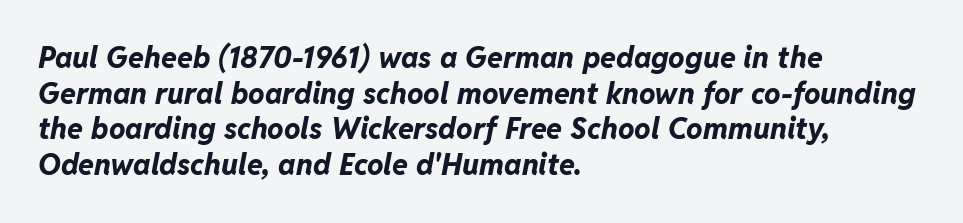
The image shows 29 px bold type, italic (leaning right); set left-aligned, line spacing 1.23x, normal letter spacing, not underlined; low stroke contrast and a medium x-height.
